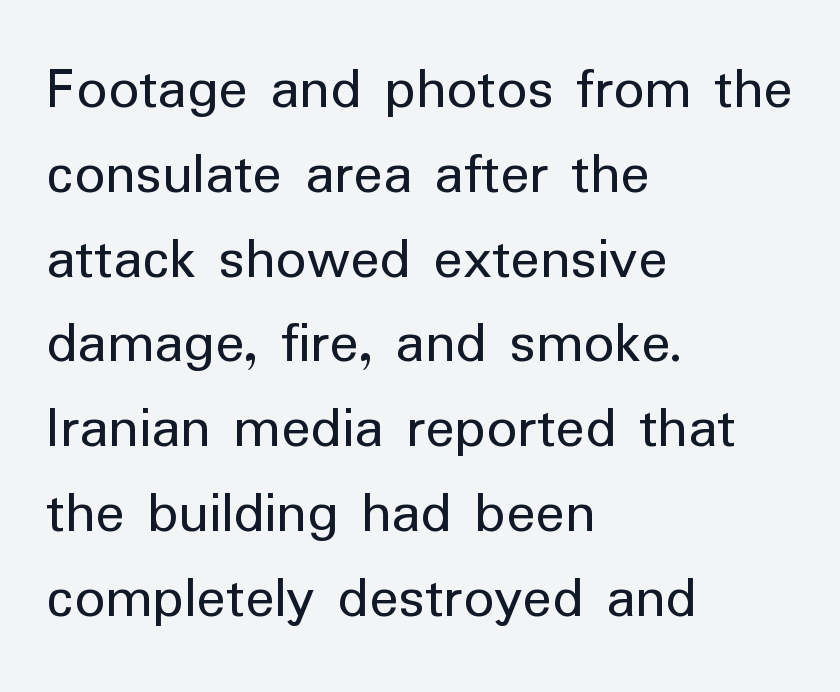
{"serif": "no", "italic": "no", "bold": "no", "weight": "regular", "width": "normal", "stroke_contrast": "low", "x_height": "medium", "monospaced": "no", "underline": "no", "align": "left", "line_spacing": "normal", "line_spacing_ratio": 1.39, "letter_spacing": "normal", "letter_spacing_em": 0.0, "glyph_px": 61}
